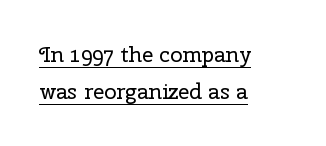
{"italic": "no", "bold": "no", "underline": "yes", "align": "left", "line_spacing": "normal", "line_spacing_ratio": 1.69, "letter_spacing": "normal", "letter_spacing_em": 0.0, "glyph_px": 22}
